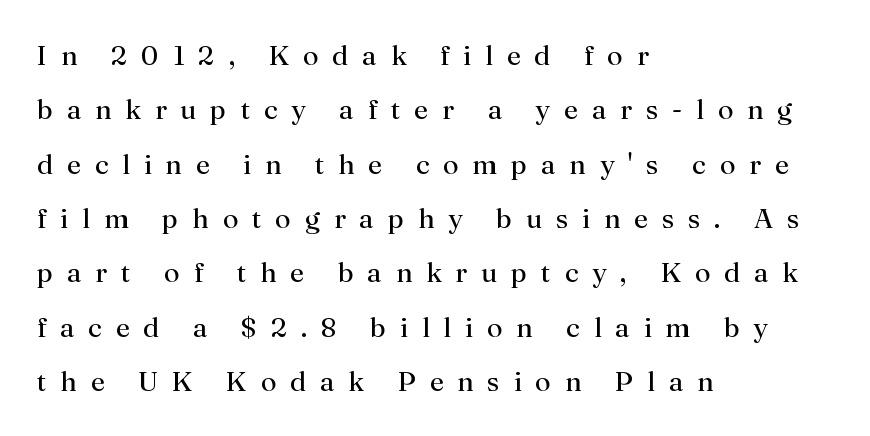
The tracking reads as deliberately expanded to a designer's eye. Is this a fixed-width face? No — the glyphs have proportional, varying widths. Line spacing here is loose. Left-aligned paragraph, ragged on the right.
